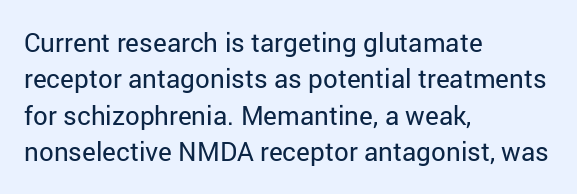
The image shows 26 px text type, upright; set left-aligned, normal line spacing (1.4x), normal letter spacing, not underlined.
